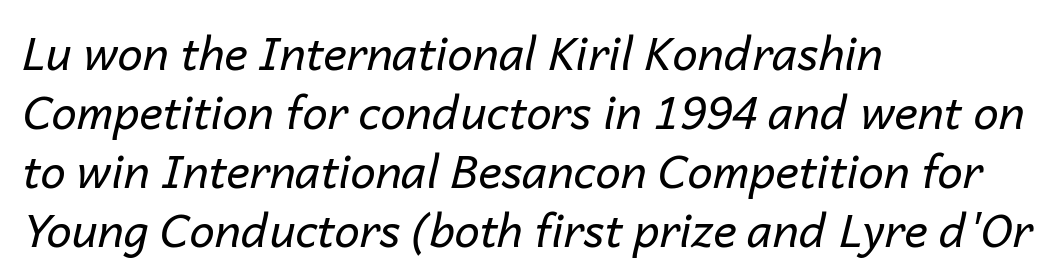
Q: Is the text bold? A: No.
Q: Is the text italic (slanted)? A: Yes, it leans right by about 14 degrees.
Q: Is the text underlined? A: No.
Q: How is the paragraph aligned? A: Left-aligned.
Q: Is the spacing between letters normal or unusually wide? A: Normal.
Q: Is the spacing between lines tight, normal or loose? A: Normal.
Q: Width (condensed, normal, or wide)? A: Normal.
Q: Stroke contrast? A: Low.
Q: x-height? A: Medium.
Q: Monospaced? A: No.
